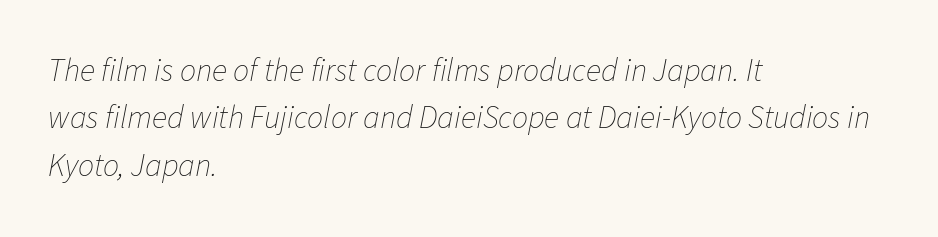
The passage shown is not underscored anywhere. Between one letter and the next there's only the usual sliver of space. Looks like regular typesetting: each glyph gets only the width it needs. The strokes carry an ordinary text weight at most. Every row of glyphs begins at an identical x-position on the left.
